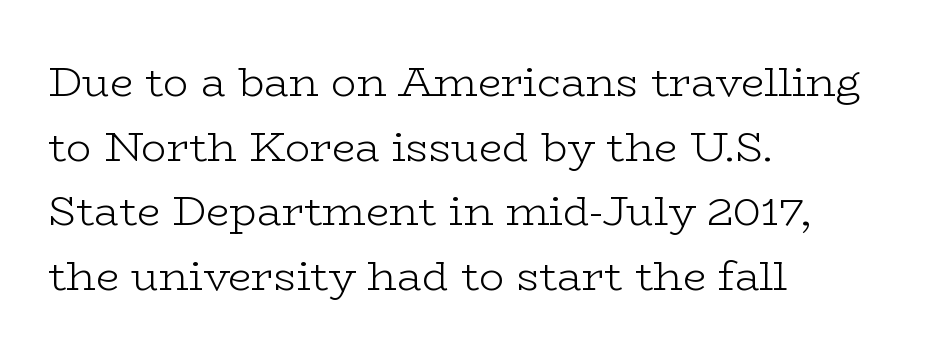
{"serif": "yes", "italic": "no", "bold": "no", "weight": "light", "width": "wide", "stroke_contrast": "low", "x_height": "medium", "monospaced": "no", "underline": "no", "align": "left", "line_spacing": "normal", "line_spacing_ratio": 1.54, "letter_spacing": "normal", "letter_spacing_em": 0.0, "glyph_px": 42}
